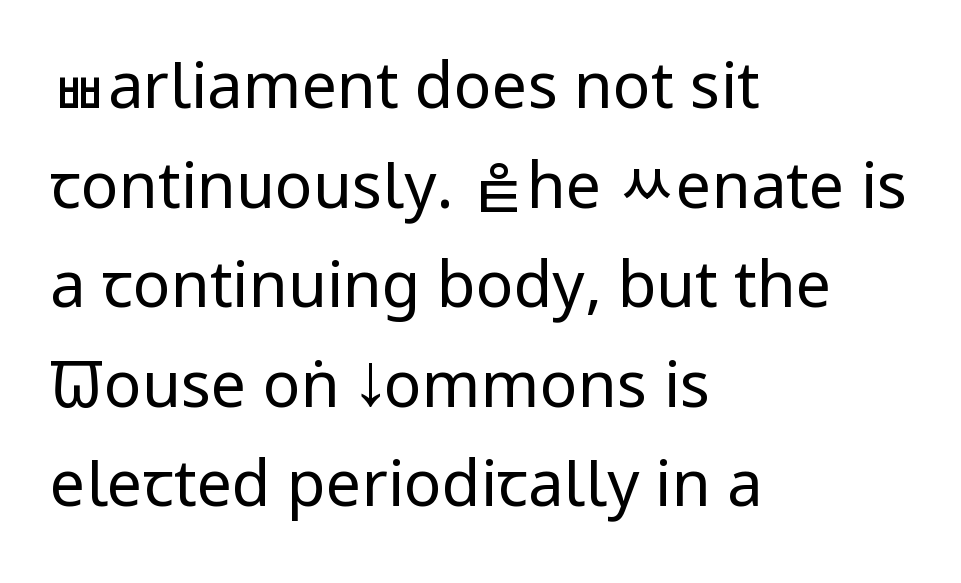
Q: Is the text bold? A: No.
Q: Is the text italic (slanted)? A: No, it is upright.
Q: Is the typeface a serif or a sans-serif typeface? A: Sans-serif.
Q: Is the text underlined? A: No.
Q: How is the paragraph aligned? A: Left-aligned.
Q: Is the spacing between letters normal or unusually wide? A: Normal.
Q: Is the spacing between lines tight, normal or loose? A: Normal.
Q: Width (condensed, normal, or wide)? A: Condensed.
Q: Stroke contrast? A: Low.
Q: x-height? A: Large.
Q: Monospaced? A: No.
